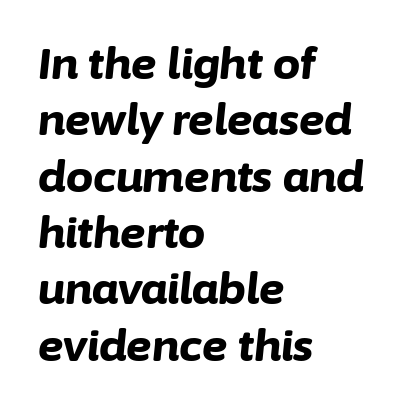
The image shows 43 px bold type, italic (leaning right); set left-aligned, normal line spacing (1.31x), normal letter spacing, not underlined; low stroke contrast and a medium x-height.
